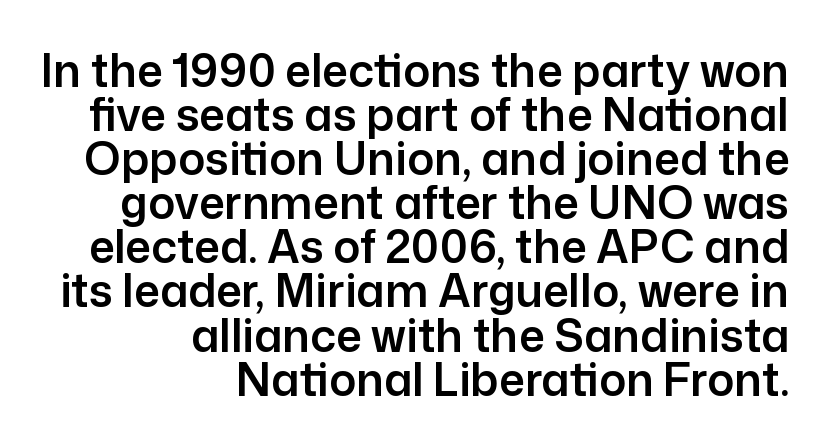
The image shows 45 px sans-serif type, upright; set right-aligned, tight line spacing (0.98x), normal letter spacing, not underlined; low stroke contrast and a medium x-height.
